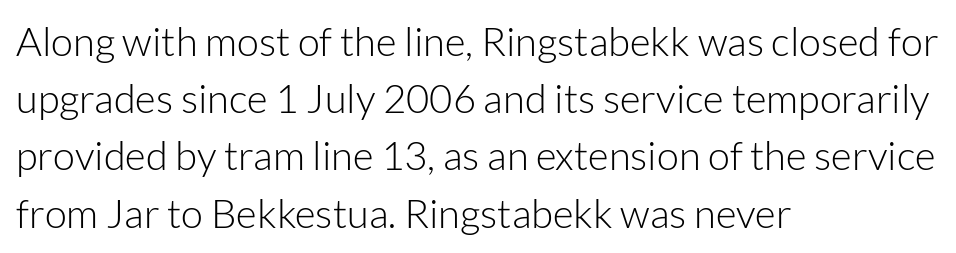
Typeset ragged right — the left edge is the straight one. Tall strokes in this sample are plumb rather than angled. Varying glyph widths throughout — classic text-font behaviour. The words here are not underlined.
